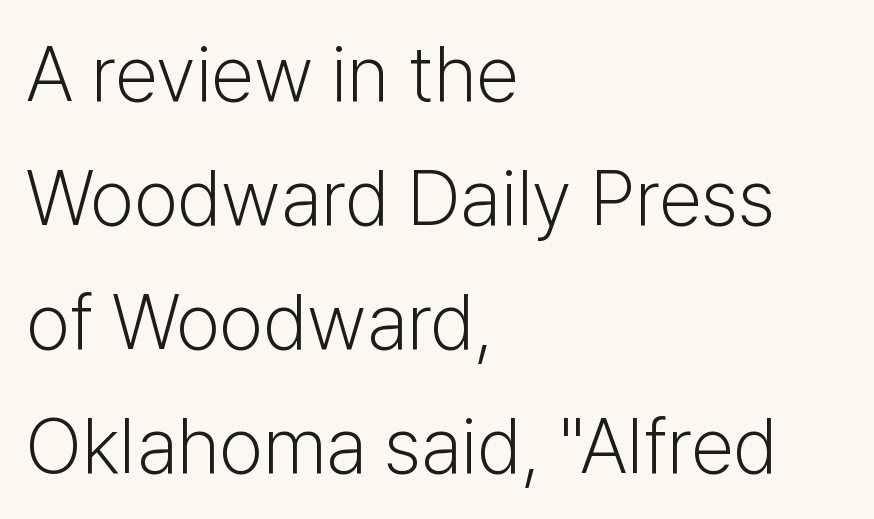
The image shows 78 px light sans-serif type, upright; set left-aligned, normal line spacing (1.59x), normal letter spacing, not underlined; low stroke contrast and a medium x-height.
